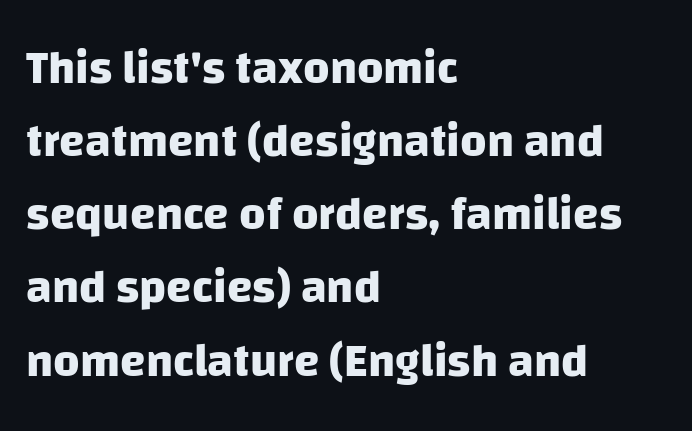
The image shows 46 px heavy sans-serif type; set left-aligned, normal line spacing (1.59x), normal letter spacing, not underlined; low stroke contrast and a large x-height.
